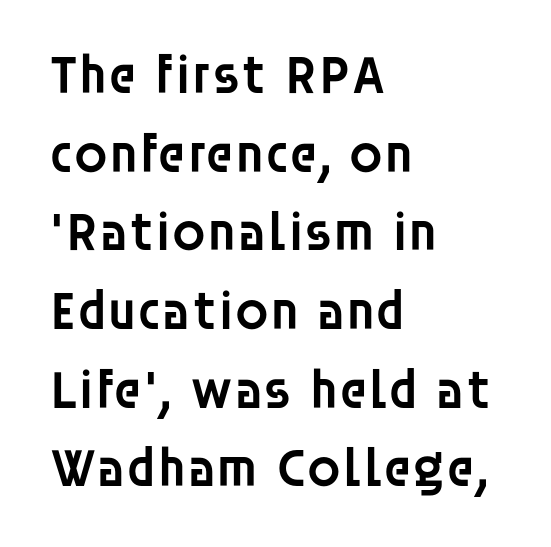
Character widths vary here, with narrow letters taking less room than wide ones. Left-aligned paragraph, ragged on the right. Compared with an ordinary text face, these strokes are moderately heavier — a semibold. A typesetter would call this zero additional tracking.
